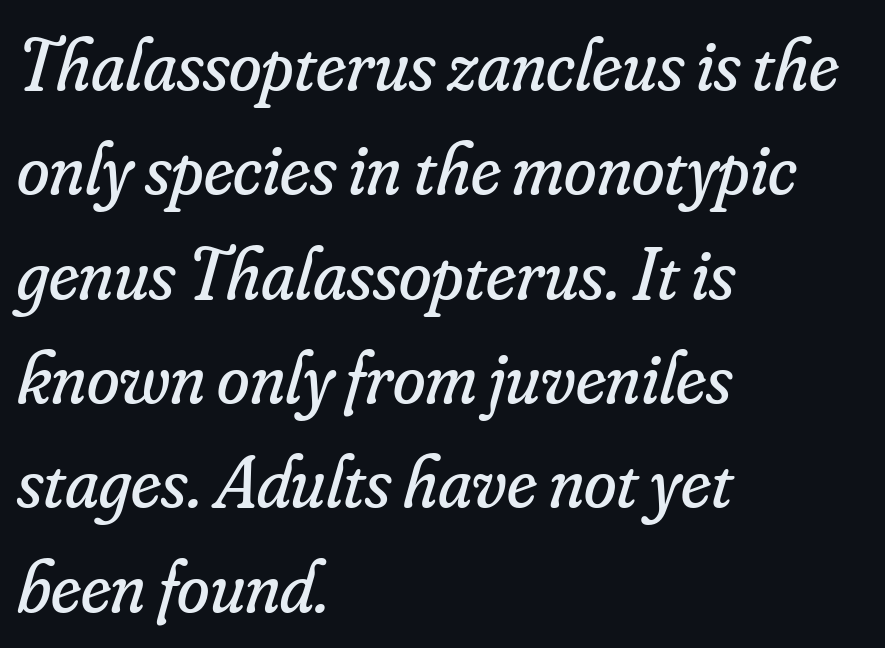
Q: Is the text bold? A: No.
Q: Is the text italic (slanted)? A: Yes, it leans right by about 16 degrees.
Q: Is the typeface a serif or a sans-serif typeface? A: Serif.
Q: Is the text underlined? A: No.
Q: How is the paragraph aligned? A: Left-aligned.
Q: Is the spacing between letters normal or unusually wide? A: Normal.
Q: Is the spacing between lines tight, normal or loose? A: Normal.
Q: Width (condensed, normal, or wide)? A: Normal.
Q: Stroke contrast? A: Low.
Q: x-height? A: Small.
Q: Monospaced? A: No.
